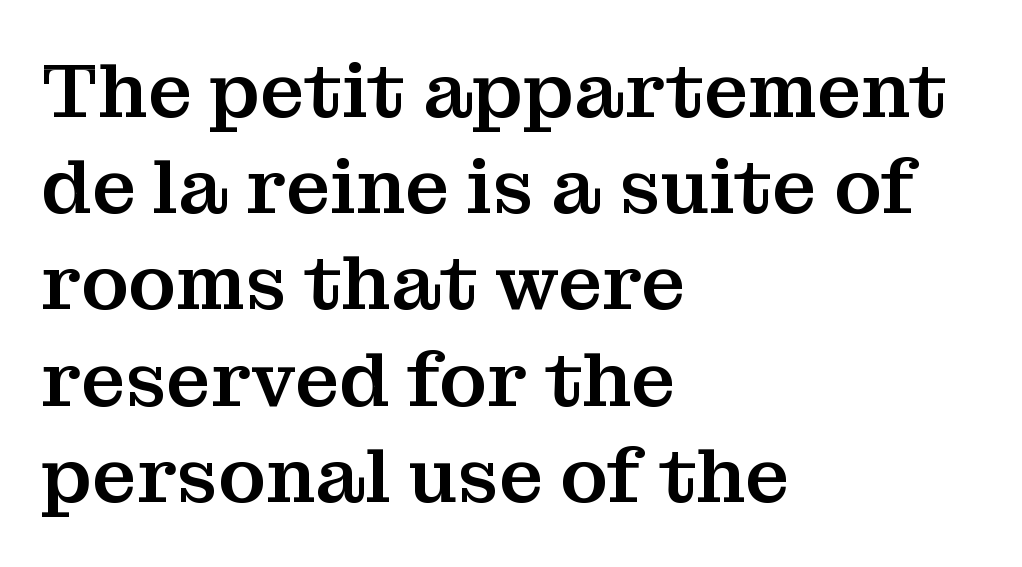
Q: Is the text italic (slanted)? A: No, it is upright.
Q: Is the typeface a serif or a sans-serif typeface? A: Serif.
Q: Is the text underlined? A: No.
Q: How is the paragraph aligned? A: Left-aligned.
Q: Is the spacing between letters normal or unusually wide? A: Normal.
Q: Is the spacing between lines tight, normal or loose? A: Normal.
Q: Width (condensed, normal, or wide)? A: Normal.
Q: Stroke contrast? A: Medium.
Q: x-height? A: Medium.
Q: Monospaced? A: No.
